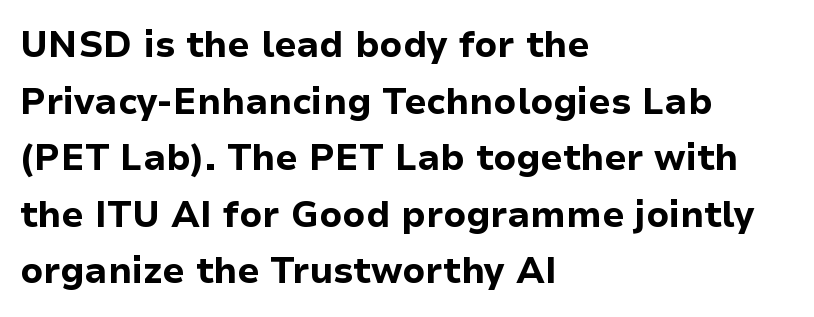
{"serif": "no", "italic": "no", "bold": "yes", "weight": "bold", "width": "normal", "stroke_contrast": "low", "x_height": "medium", "monospaced": "no", "underline": "no", "align": "left", "line_spacing": "normal", "line_spacing_ratio": 1.57, "letter_spacing": "normal", "letter_spacing_em": 0.0, "glyph_px": 36}
